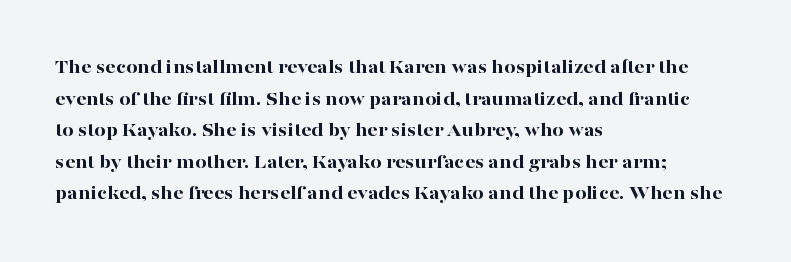
Q: Is the text bold? A: Yes.
Q: Is the text italic (slanted)? A: No, it is upright.
Q: Is the text underlined? A: No.
Q: How is the paragraph aligned? A: Left-aligned.
Q: Is the spacing between letters normal or unusually wide? A: Normal.
Q: Is the spacing between lines tight, normal or loose? A: Normal.
